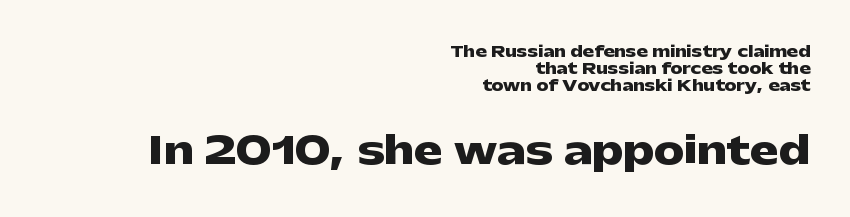
The image shows 38 px heavy, wide sans-serif type, upright; set right-aligned, tight line spacing (1.14x), normal letter spacing, not underlined; the second (bottom) block is 2.53x larger; low stroke contrast and a medium x-height.
